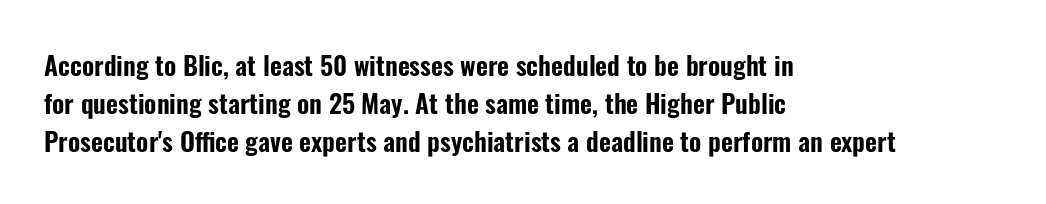
Vertical strokes here are truly vertical. Inter-character spacing is left at the font's built-in metrics. Beneath every word, the page is bare. The typesetter chose a ragged-right arrangement here. Quick note: interline space is typical.
